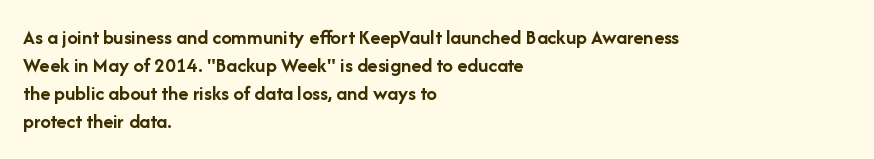
The image shows 21 px bold type, upright; set left-aligned, normal line spacing (1.34x), normal letter spacing, not underlined.
